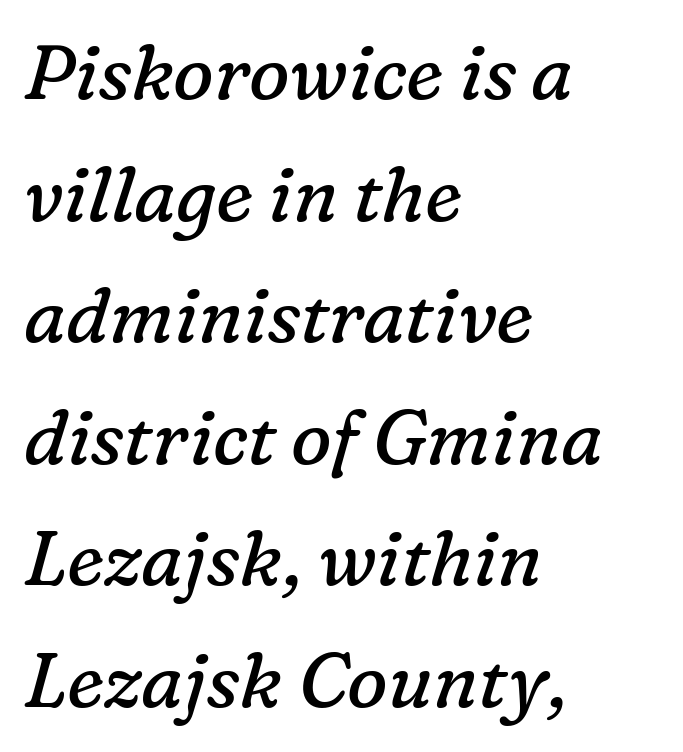
The image shows 76 px regular-weight serif type, italic (leaning right); set left-aligned, normal line spacing (1.6x), normal letter spacing, not underlined; low stroke contrast and a medium x-height.
